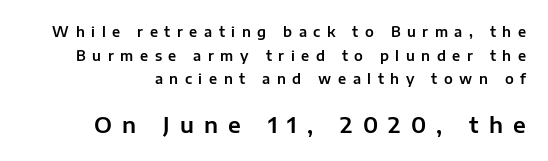
{"italic": "no", "underline": "no", "line_spacing": "normal", "line_spacing_ratio": 1.68, "letter_spacing": "wide", "letter_spacing_em": 0.47, "larger_block": "second", "size_ratio": 1.57, "glyph_px": 22}
